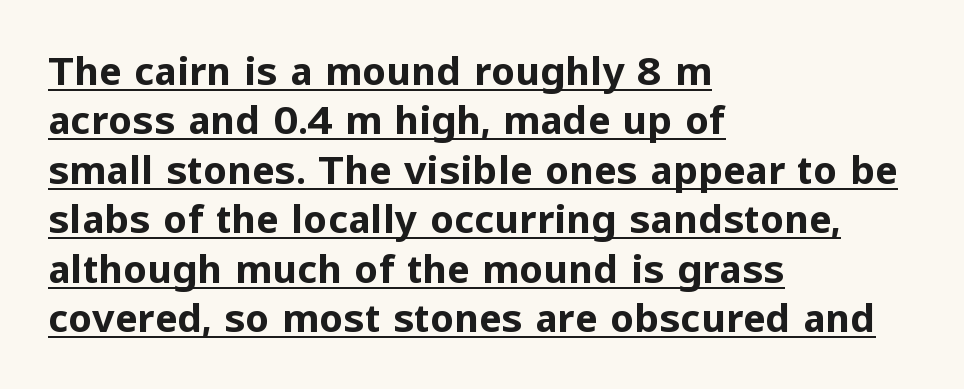
{"serif": "no", "italic": "no", "bold": "yes", "weight": "bold", "width": "normal", "stroke_contrast": "low", "x_height": "medium", "monospaced": "no", "underline": "yes", "align": "left", "line_spacing": "normal", "line_spacing_ratio": 1.3, "letter_spacing": "normal", "letter_spacing_em": 0.0, "glyph_px": 38}
